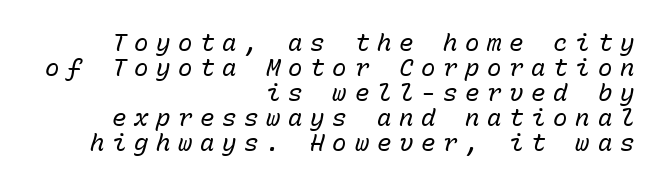
A clean baseline with only descenders dipping below it. Caption: multi-line text, flush right, ragged left. The type is letterspaced generously, with wide tracking. The leading is snug, giving the passage a crowded texture. Heft: none added — not bold.
